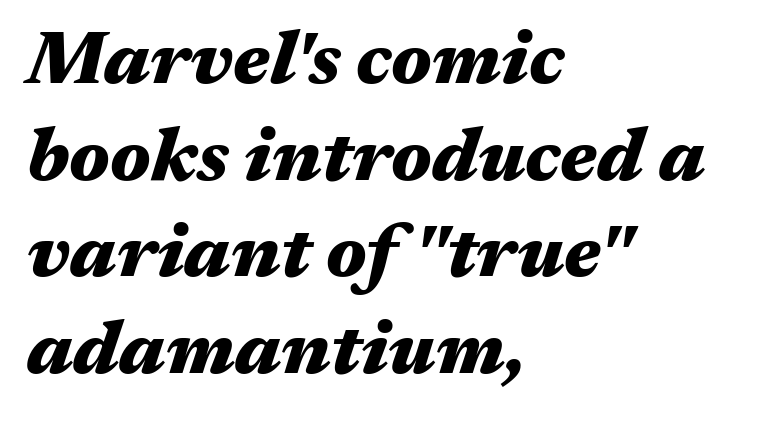
Bold? Absolutely — the strokes are thick and heavy. A bare baseline throughout the passage. These lines sit exactly where default settings would place them. The rag falls on the right side of this text block. A typesetter would call this proportional, since set widths differ per character. It's the slanting kind of type.
